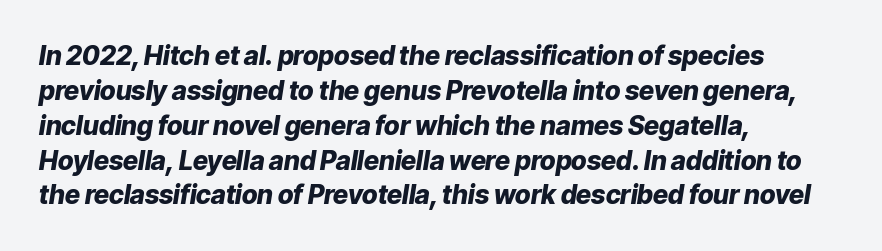
{"italic": "yes", "lean": "right", "slant_degrees": 9, "bold": "yes", "underline": "no", "align": "left", "line_spacing": "normal", "line_spacing_ratio": 1.34, "letter_spacing": "normal", "letter_spacing_em": 0.0, "glyph_px": 26}
